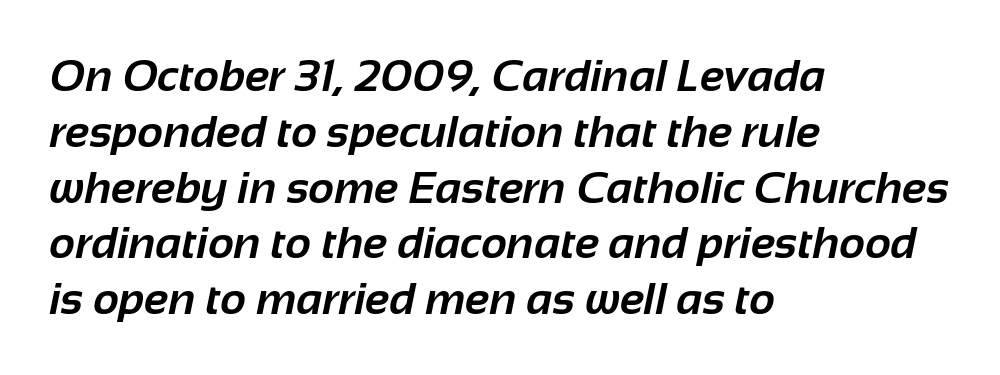
Each letter's strokes conclude bluntly, with no projecting serifs. Words appear dense and cohesive because spacing is normal. Horizontally, the lines are justified to the leading edge only. No word sits above an underline.
